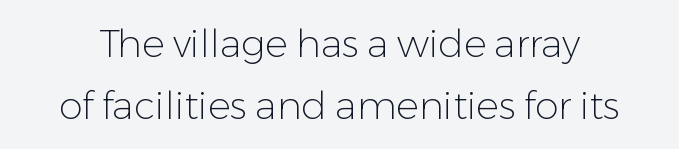
{"serif": "no", "italic": "no", "bold": "no", "weight": "light", "width": "normal", "stroke_contrast": "low", "x_height": "medium", "monospaced": "no", "underline": "no", "line_spacing": "normal", "line_spacing_ratio": 1.62, "letter_spacing": "normal", "letter_spacing_em": 0.0, "glyph_px": 38}
